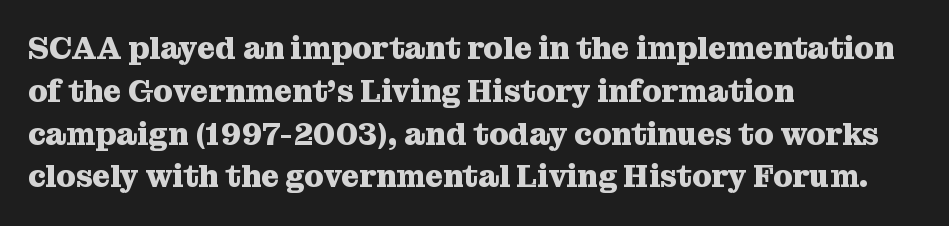
The image shows 31 px heavy serif type, upright; set left-aligned, normal line spacing (1.38x), normal letter spacing, not underlined; medium stroke contrast and a medium x-height.
